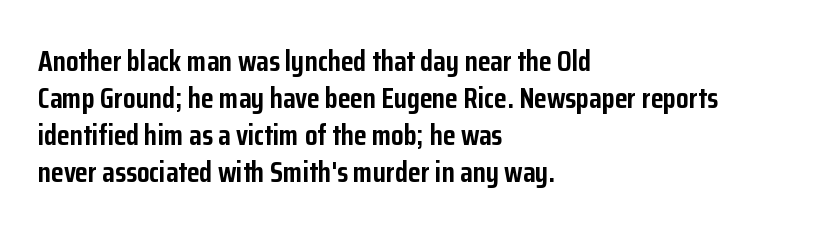
The image shows 29 px semibold, condensed sans-serif type, upright; set left-aligned, normal line spacing (1.28x), normal letter spacing, not underlined; low stroke contrast and a medium x-height.
